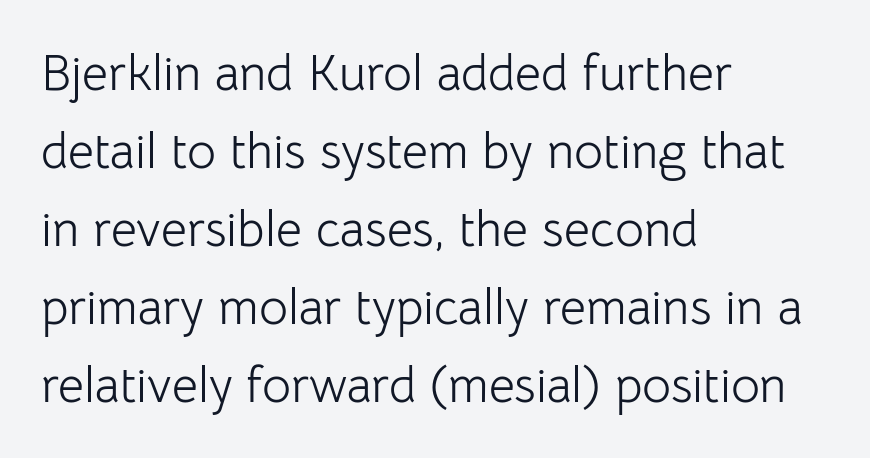
Typographically, this falls in the sans-serif category. Heft: none added — not bold. This rendering leaves character spacing at its baseline value. This sample has the flowing, uneven cadence of proportional lettering.
